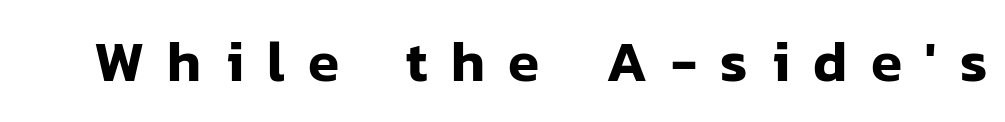
Q: Is the text italic (slanted)? A: No, it is upright.
Q: Is the typeface a serif or a sans-serif typeface? A: Sans-serif.
Q: Is the text underlined? A: No.
Q: Is the spacing between letters normal or unusually wide? A: Unusually wide.
Q: Width (condensed, normal, or wide)? A: Normal.
Q: Stroke contrast? A: Low.
Q: x-height? A: Medium.
Q: Monospaced? A: No.
